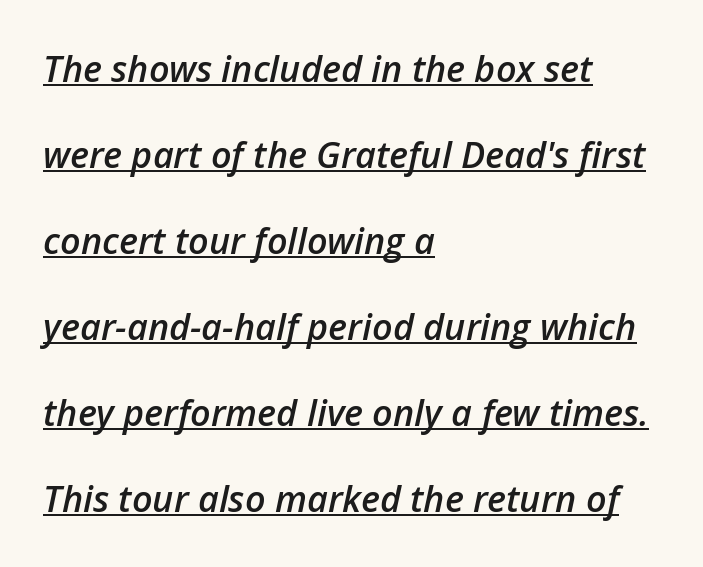
Regarding leading, the lines here are spaced well apart. This sample is left-justified, so line endings fall wherever the words run out. Is this a fixed-width face? No — the glyphs have proportional, varying widths. Beneath each row of characters lies a ruled line. Observe the ordinary spacing: letters are neighbours, not strangers. You can tell it's italic because the verticals aren't actually vertical.
